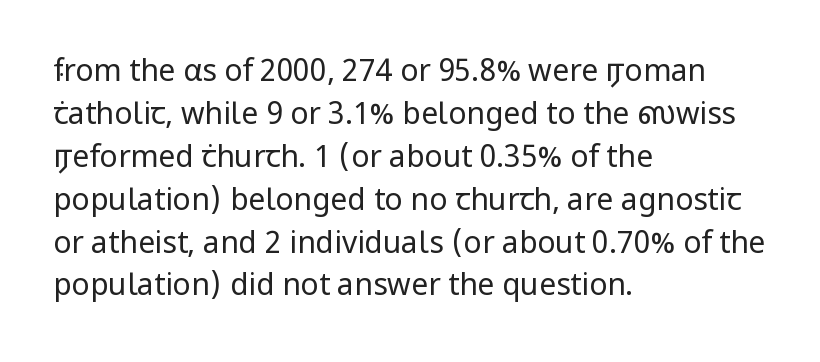
Classification — sans serif. Words appear dense and cohesive because spacing is normal. The cut favours lightness, reaching ordinary text weight at its darkest. Honestly, there is no underline to notice here at all. The space between consecutive lines is moderate.
